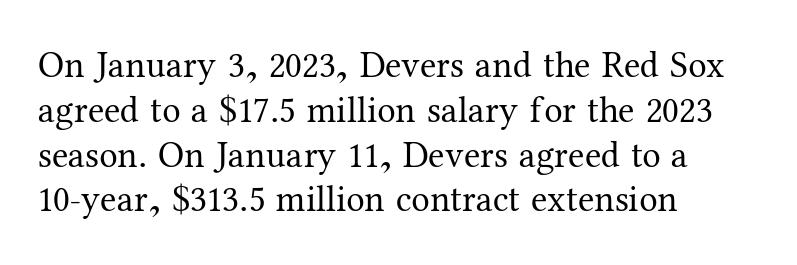
{"serif": "yes", "italic": "no", "bold": "no", "weight": "regular", "width": "normal", "stroke_contrast": "medium", "x_height": "medium", "monospaced": "no", "underline": "no", "align": "left", "line_spacing_ratio": 1.21, "letter_spacing": "normal", "letter_spacing_em": 0.0, "glyph_px": 37}
